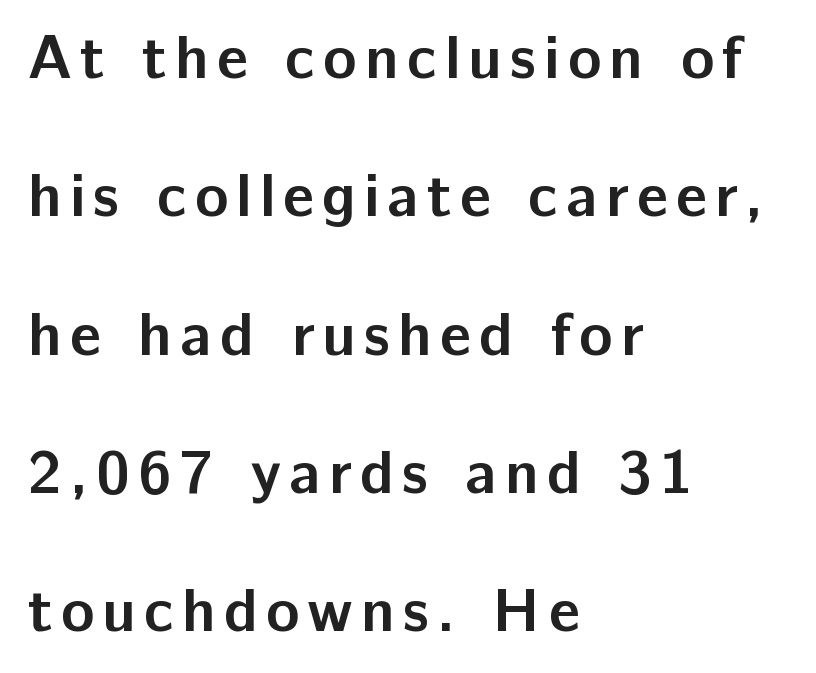
Heft: maximum for text — a bold. This sample has the flowing, uneven cadence of proportional lettering. Quick note: interline space is abundant. Horizontal alignment here is leftward, the default for most running prose.
